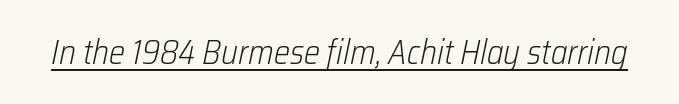
The lettering tilts uniformly, giving the passage an italic look. Ink coverage per letter is moderate at most. Nothing unusual about the tracking: characters are spaced as the font intends. Is this a fixed-width face? No — the glyphs have proportional, varying widths.
